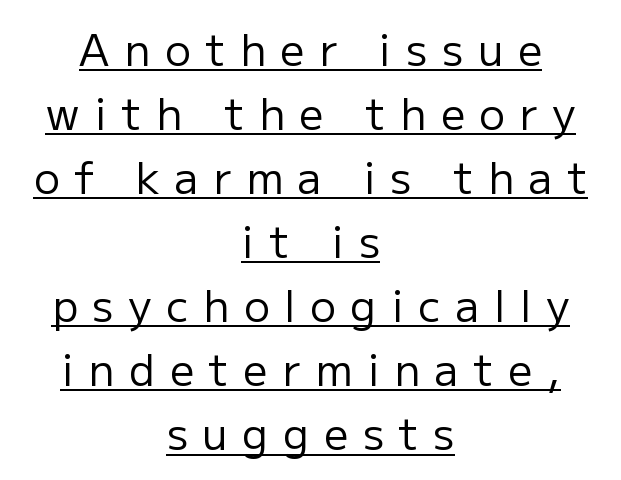
Q: Is the text bold? A: No.
Q: Is the text italic (slanted)? A: No, it is upright.
Q: Is the typeface a serif or a sans-serif typeface? A: Sans-serif.
Q: Is the text underlined? A: Yes.
Q: How is the paragraph aligned? A: Centered.
Q: Is the spacing between letters normal or unusually wide? A: Unusually wide.
Q: Is the spacing between lines tight, normal or loose? A: Normal.
Q: Width (condensed, normal, or wide)? A: Normal.
Q: Stroke contrast? A: Low.
Q: x-height? A: Medium.
Q: Monospaced? A: No.
